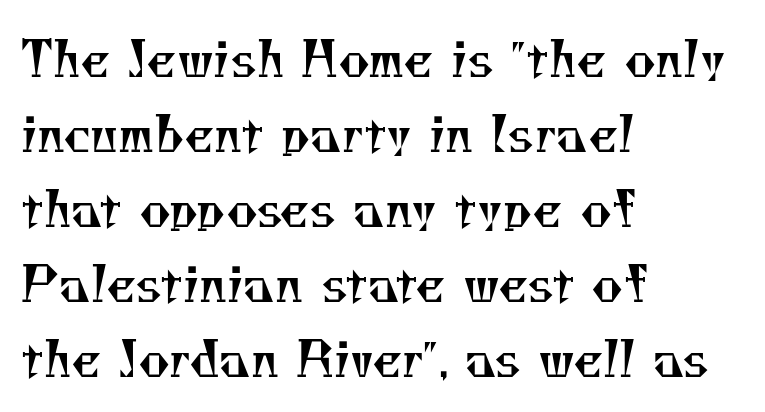
The image shows 48 px regular-weight serif type; set left-aligned, normal line spacing (1.56x), normal letter spacing, not underlined; medium stroke contrast and a small x-height.
